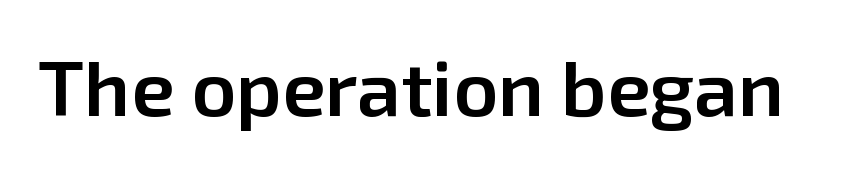
{"serif": "no", "italic": "no", "bold": "semi", "weight": "semibold", "width": "normal", "stroke_contrast": "low", "x_height": "medium", "monospaced": "no", "underline": "no", "letter_spacing": "normal", "letter_spacing_em": 0.0, "glyph_px": 78}
